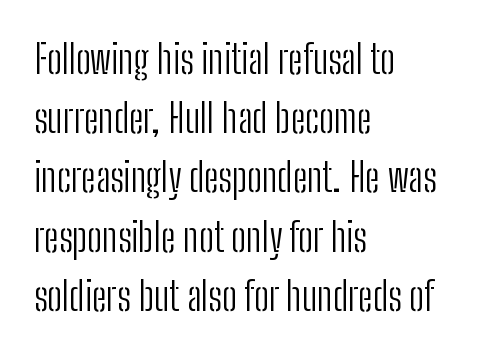
{"serif": "no", "italic": "no", "bold": "no", "weight": "light", "width": "condensed", "stroke_contrast": "low", "x_height": "medium", "monospaced": "no", "underline": "no", "align": "left", "line_spacing": "normal", "line_spacing_ratio": 1.48, "letter_spacing": "normal", "letter_spacing_em": 0.0, "glyph_px": 40}
